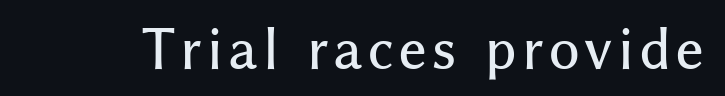
The image shows 53 px sans-serif type, upright; set not underlined; medium stroke contrast and a medium x-height.
